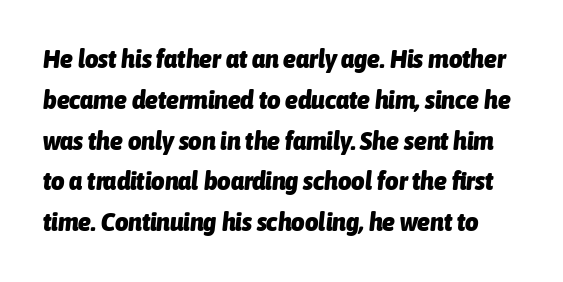
The image shows 26 px bold type, italic (leaning right); set normal line spacing (1.57x), normal letter spacing, not underlined.
